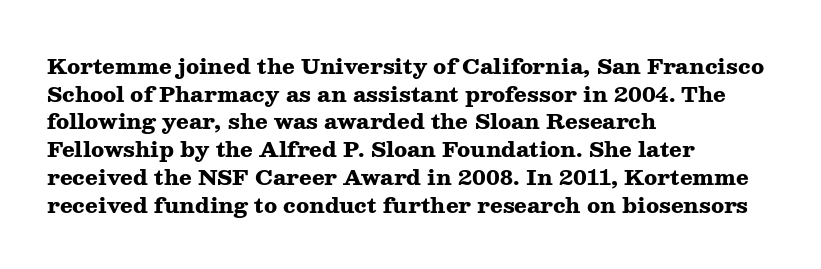
It's the straight-up-and-down kind of type. The words here are not underlined. Summary of vertical rhythm: regular, with standard interline spacing. Alignment: flush left. The rendering keeps characters at their native spacing.
